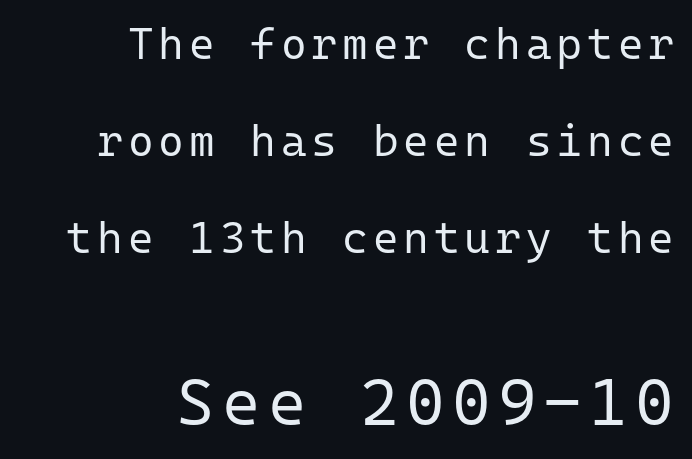
The image shows 66 px regular-weight sans-serif type, upright, monospaced; set right-aligned, loose line spacing (2.21x), not underlined; the second (bottom) block is 1.5x larger; low stroke contrast and a medium x-height.
